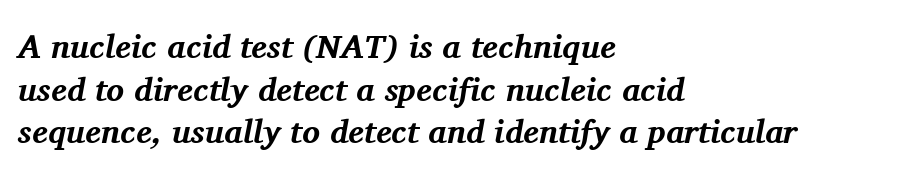
{"serif": "yes", "italic": "yes", "lean": "right", "slant_degrees": 11, "bold": "yes", "weight": "bold", "width": "normal", "stroke_contrast": "medium", "x_height": "medium", "monospaced": "no", "underline": "no", "align": "left", "line_spacing": "normal", "line_spacing_ratio": 1.29, "letter_spacing": "normal", "letter_spacing_em": 0.0, "glyph_px": 33}
